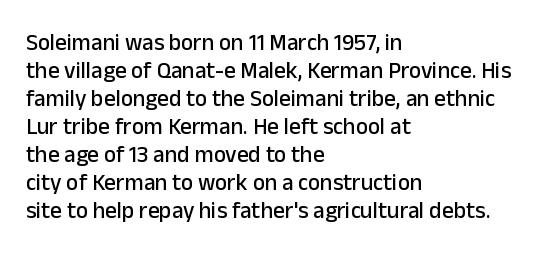
The image shows 23 px text type, upright; set left-aligned, line spacing 1.22x, normal letter spacing, not underlined.
